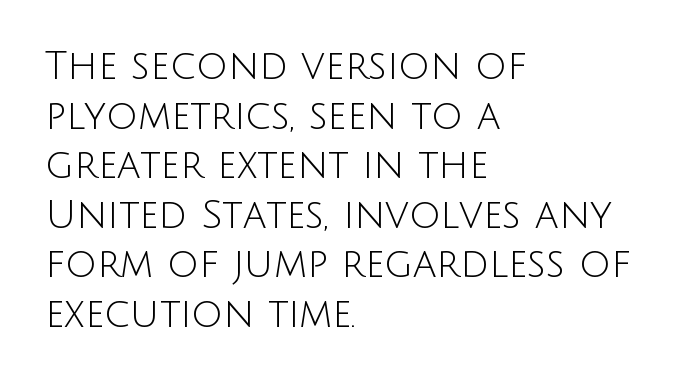
{"serif": "no", "italic": "no", "bold": "no", "weight": "light", "width": "normal", "stroke_contrast": "low", "x_height": "large", "monospaced": "no", "underline": "no", "align": "left", "line_spacing": "normal", "line_spacing_ratio": 1.27, "letter_spacing": "normal", "letter_spacing_em": 0.0, "glyph_px": 39}
